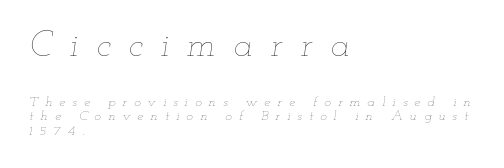
Is this a fixed-width face? No — the glyphs have proportional, varying widths. A typesetter would call this heavily tracked-out type. The specimen omits any rule beneath the text block's lines. The compositor pushed each line to the left boundary.
